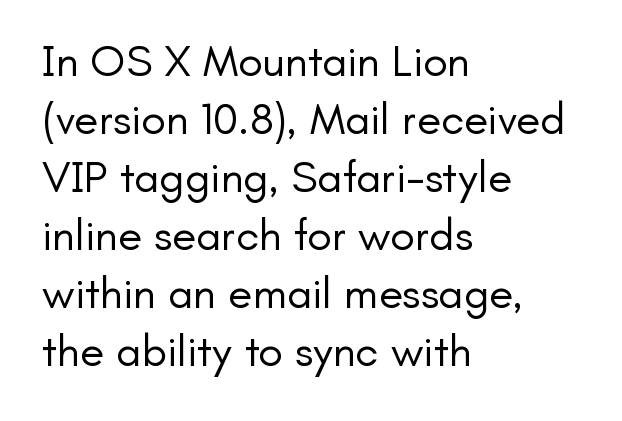
Q: Is the text bold? A: No.
Q: Is the text italic (slanted)? A: No, it is upright.
Q: Is the typeface a serif or a sans-serif typeface? A: Sans-serif.
Q: Is the text underlined? A: No.
Q: How is the paragraph aligned? A: Left-aligned.
Q: Is the spacing between letters normal or unusually wide? A: Normal.
Q: Is the spacing between lines tight, normal or loose? A: Normal.
Q: Width (condensed, normal, or wide)? A: Normal.
Q: Stroke contrast? A: Low.
Q: x-height? A: Small.
Q: Monospaced? A: No.
